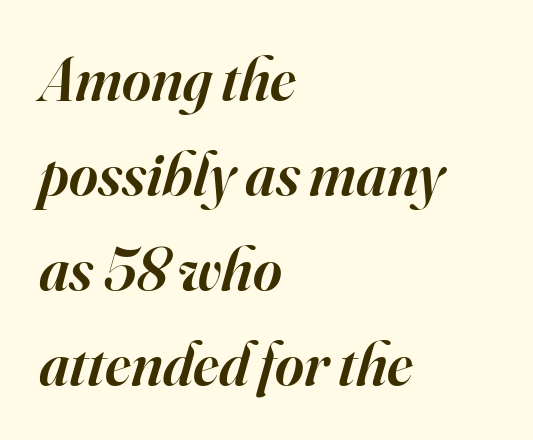
{"serif": "yes", "italic": "yes", "lean": "right", "slant_degrees": 16, "bold": "semi", "weight": "semibold", "width": "normal", "stroke_contrast": "high", "x_height": "small", "monospaced": "no", "underline": "no", "align": "left", "line_spacing": "normal", "line_spacing_ratio": 1.53, "letter_spacing": "normal", "letter_spacing_em": 0.0, "glyph_px": 62}
